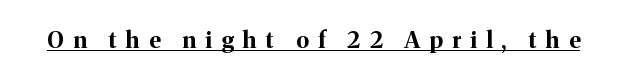
Q: Is the text bold? A: Yes.
Q: Is the text italic (slanted)? A: No, it is upright.
Q: Is the text underlined? A: Yes.
Q: Is the spacing between letters normal or unusually wide? A: Unusually wide.
